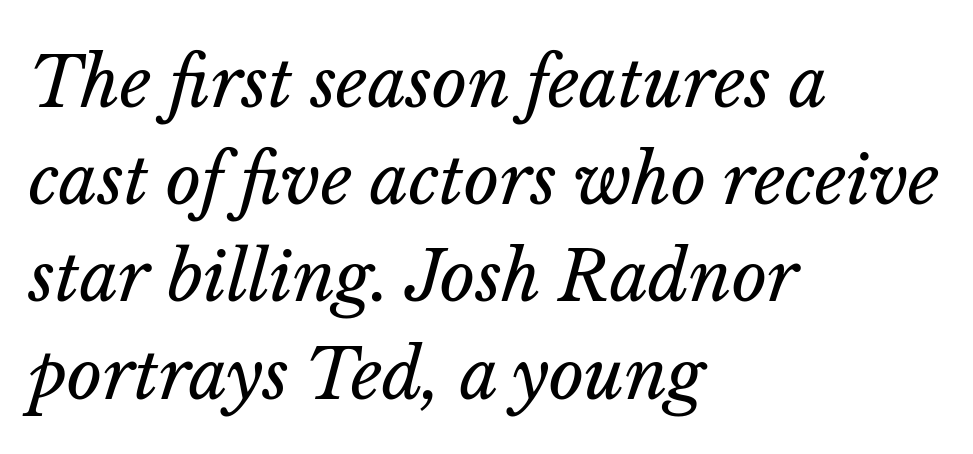
{"italic": "yes", "lean": "right", "slant_degrees": 14, "bold": "no", "weight": "regular", "width": "normal", "stroke_contrast": "low", "x_height": "medium", "monospaced": "no", "underline": "no", "align": "left", "line_spacing": "normal", "line_spacing_ratio": 1.43, "letter_spacing": "normal", "letter_spacing_em": 0.0, "glyph_px": 68}
